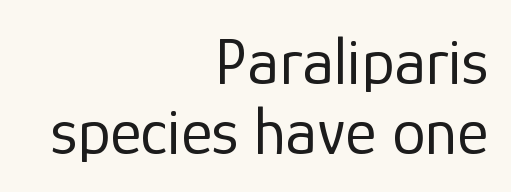
The image shows 67 px regular-weight sans-serif type, upright; set right-aligned, tight line spacing (1.04x), normal letter spacing, not underlined; low stroke contrast and a medium x-height.
